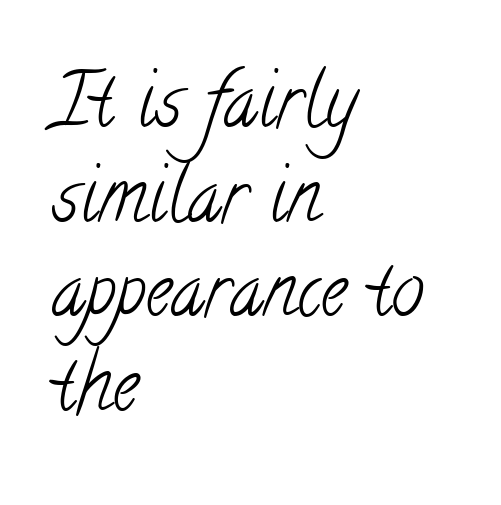
Leading: standard. Does extra space separate the letters? No, they use regular spacing. No word sits above an underline. Stroke thickness stays within the range of a standard reading face or lighter.
